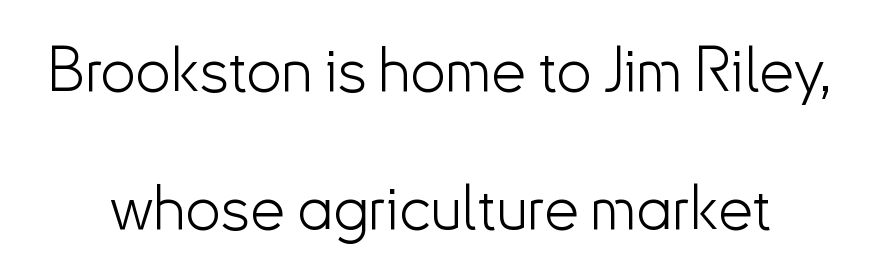
Descenders hang freely into open space. In terms of letterform style, serifs are entirely absent. These lines were composed using upright roman letters. Note the varied advance widths — an 'i' is clearly narrower than an 'm'. Words appear dense and cohesive because spacing is normal. This reads as an unemphasized weight, regular at the heaviest.
